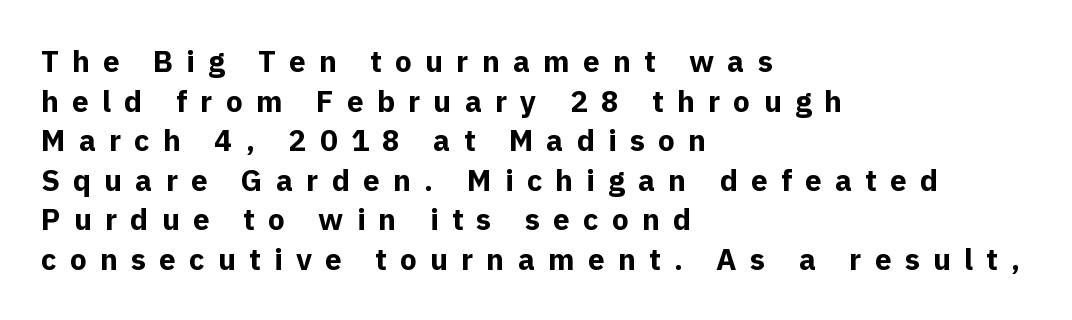
Bold? Absolutely — the strokes are thick and heavy. Think of a printed novel: that variable character pitch is what you see here. Anything drawn beneath the words? Only blank space. The letterforms stand isolated, each surrounded by extra space. The lettering stays uniformly vertical, giving the passage a roman look.
